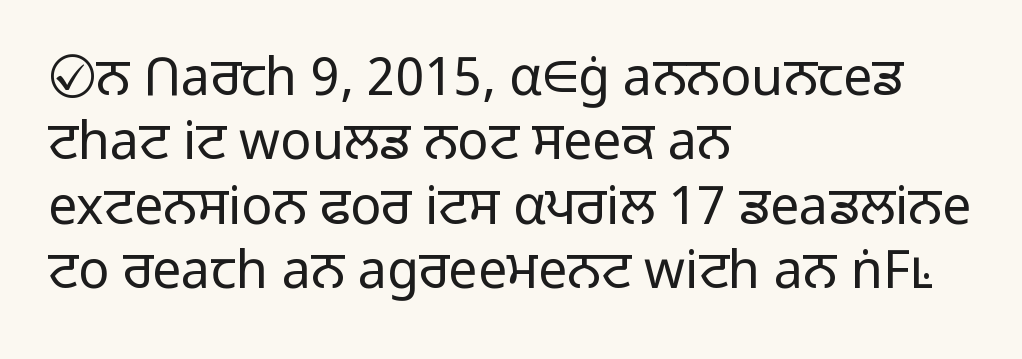
The image shows 52 px light sans-serif type, upright; set left-aligned, line spacing 1.24x, normal letter spacing, not underlined; low stroke contrast and a medium x-height.
